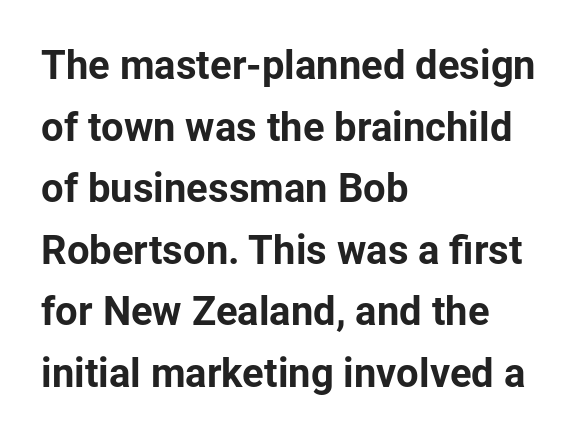
The image shows 40 px bold sans-serif type, upright; set left-aligned, normal line spacing (1.54x), normal letter spacing, not underlined; low stroke contrast and a medium x-height.
